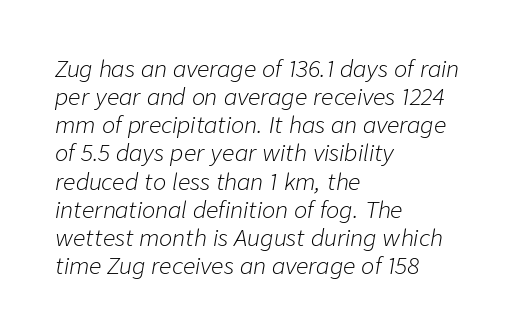
The zone under the glyphs is completely vacant. These glyphs show unthickened strokes, regular width or finer. Is the type slanted? Yes — the strokes lean at a clear angle. Regular leading.
